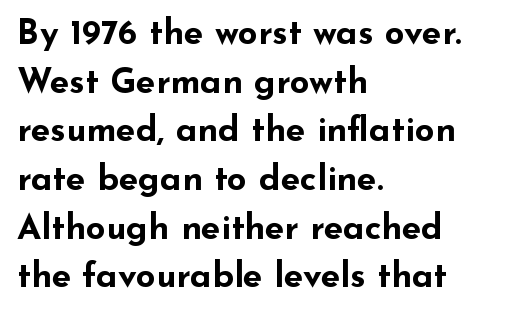
The image shows 35 px bold, wide sans-serif type, upright; set left-aligned, normal line spacing (1.39x), normal letter spacing, not underlined; low stroke contrast and a small x-height.
